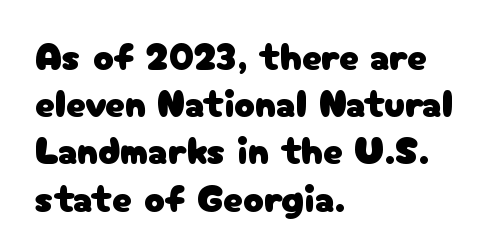
You could not count columns in this text — the font is proportionally spaced. The gap between lines stays unmarked. Quick note: not italic, upright. Short note: letters normally spaced. Alignment: flush left.
